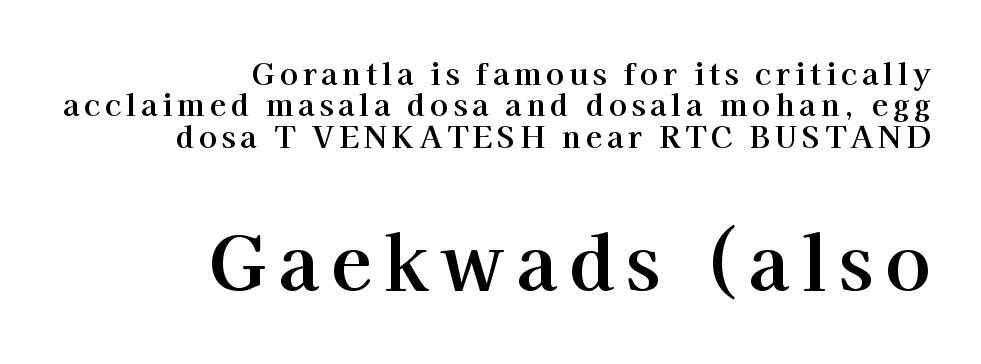
The image shows 75 px bold serif type, upright; set right-aligned, tight line spacing (1.05x), not underlined; the second (bottom) block is 2.5x larger; high stroke contrast and a medium x-height.
